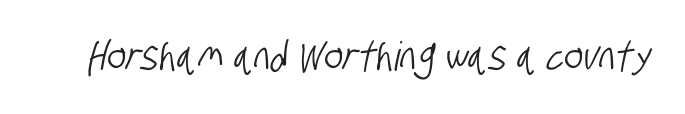
Q: Is the typeface a serif or a sans-serif typeface? A: Sans-serif.
Q: Is the text underlined? A: No.
Q: Is the spacing between letters normal or unusually wide? A: Normal.
Q: Width (condensed, normal, or wide)? A: Condensed.
Q: Stroke contrast? A: Low.
Q: x-height? A: Large.
Q: Monospaced? A: No.
